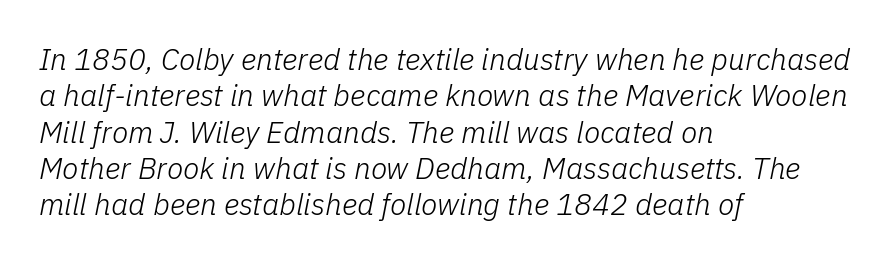
It's the slanting kind of type. Just letters on the line, the space beneath them empty. Tracking here is standard; glyphs follow each other at the usual distance. Counters stay open thanks to moderate or lighter strokes. Left-aligned paragraph, ragged on the right.
